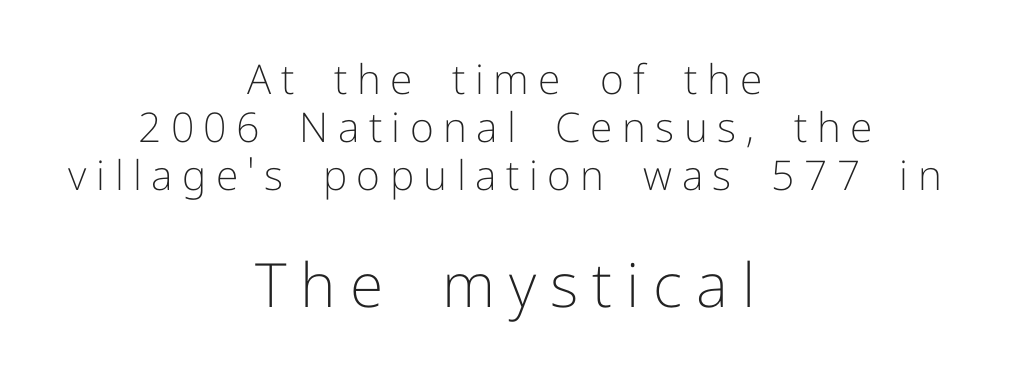
The image shows 61 px light sans-serif type, upright; set centered, line spacing 1.17x, unusually wide letter spacing (+0.23 em), not underlined; the second (bottom) block is 1.49x larger; low stroke contrast and a medium x-height.
